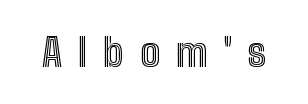
Q: Is the text italic (slanted)? A: No, it is upright.
Q: Is the text underlined? A: No.
Q: Is the spacing between letters normal or unusually wide? A: Unusually wide.
Q: Width (condensed, normal, or wide)? A: Condensed.
Q: x-height? A: Medium.
Q: Monospaced? A: No.
